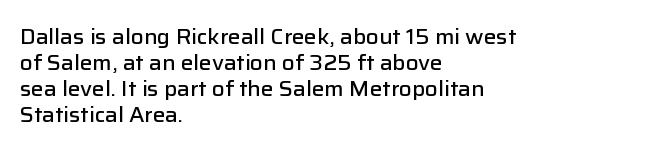
{"italic": "no", "bold": "semi", "underline": "no", "align": "left", "line_spacing_ratio": 1.24, "letter_spacing": "normal", "letter_spacing_em": 0.0, "glyph_px": 21}
